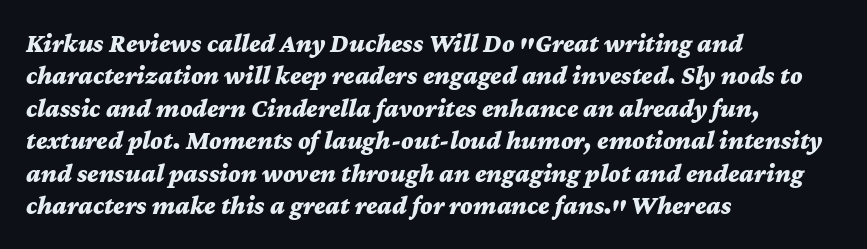
The foot of each line stays bare and open. How are the letters spaced? Ordinarily, with no added tracking. The glyphs have the mass of a bold cut. Reading down the column, the eye jumps a familiar distance to each next line.
